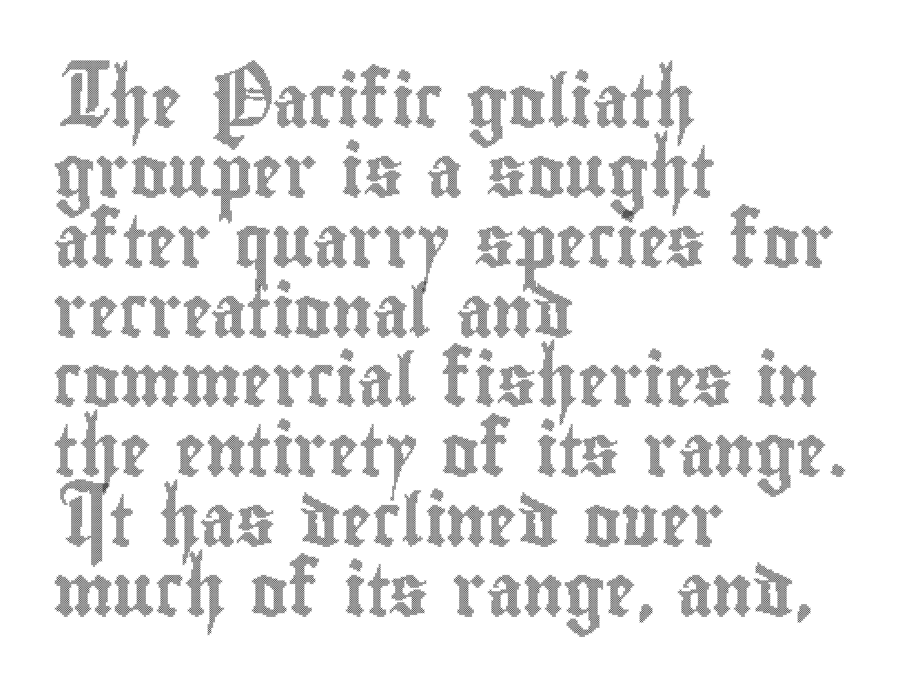
Q: Is the text italic (slanted)? A: No, it is upright.
Q: Is the text underlined? A: No.
Q: How is the paragraph aligned? A: Left-aligned.
Q: Is the spacing between letters normal or unusually wide? A: Normal.
Q: Is the spacing between lines tight, normal or loose? A: Normal.
Q: Width (condensed, normal, or wide)? A: Condensed.
Q: x-height? A: Small.
Q: Monospaced? A: No.
